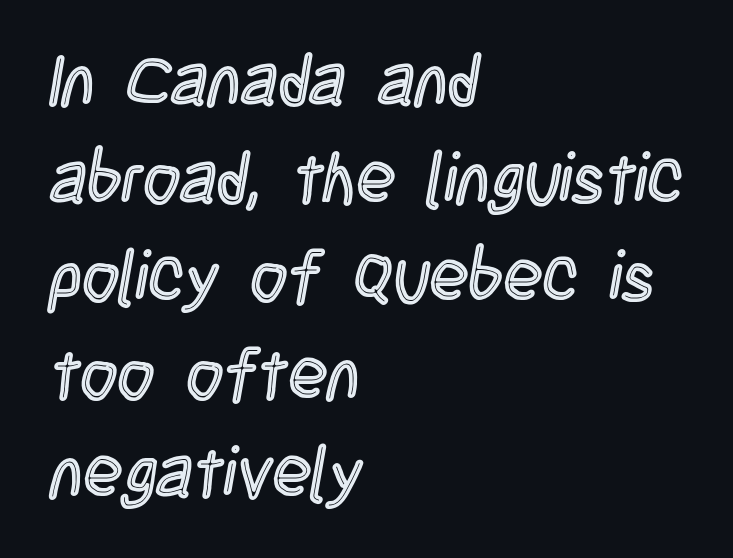
The space between consecutive lines is moderate. Proportional: the letters do not fall into vertical columns. Horizontal alignment here is leftward, the default for most running prose. Clear beneath every line of the passage. What stands out about the letter spacing? Nothing — it is the standard amount.
